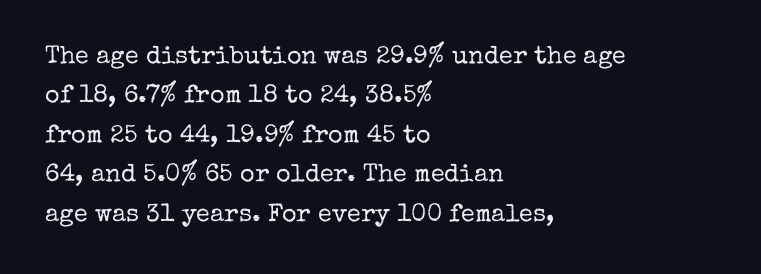
Q: Is the text bold? A: No.
Q: Is the text italic (slanted)? A: No, it is upright.
Q: Is the text underlined? A: No.
Q: How is the paragraph aligned? A: Left-aligned.
Q: Is the spacing between letters normal or unusually wide? A: Normal.
Q: Is the spacing between lines tight, normal or loose? A: Normal.
